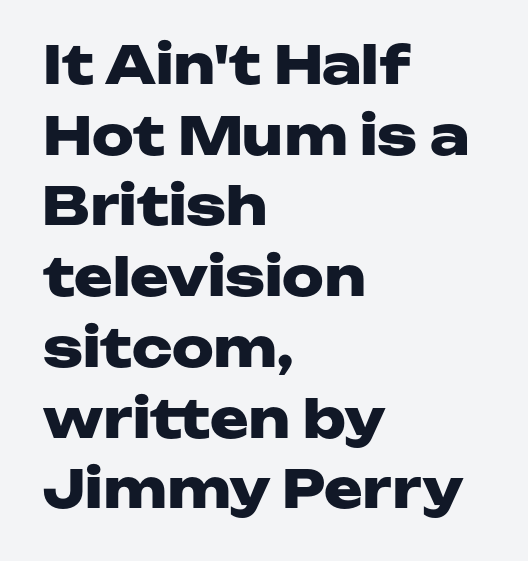
What's the leading like? Ordinary, nothing unusual. The letters advance in unequal steps, a hallmark of proportional type. The face used here has the dense, thick strokes of a bold. Line beginnings align vertically; line endings do not. Serifs: no, the terminals of the letterforms are clean. Does extra space separate the letters? No, they use regular spacing.
